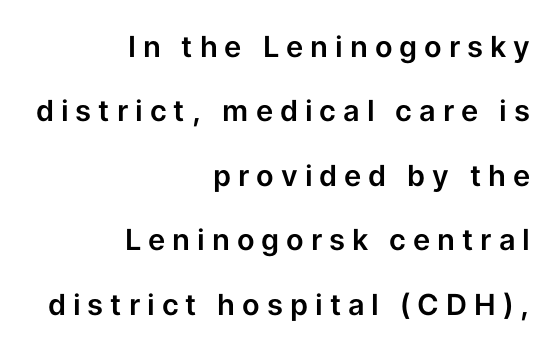
The image shows 29 px sans-serif type, upright; set right-aligned, loose line spacing (2.22x), unusually wide letter spacing (+0.24 em), not underlined; low stroke contrast and a medium x-height.
